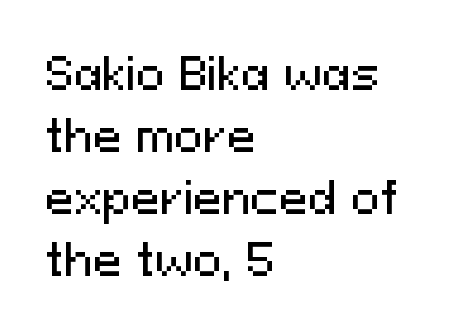
Q: Is the text italic (slanted)? A: No, it is upright.
Q: Is the typeface a serif or a sans-serif typeface? A: Sans-serif.
Q: Is the text underlined? A: No.
Q: How is the paragraph aligned? A: Left-aligned.
Q: Is the spacing between letters normal or unusually wide? A: Normal.
Q: Is the spacing between lines tight, normal or loose? A: Normal.
Q: Width (condensed, normal, or wide)? A: Normal.
Q: Stroke contrast? A: Medium.
Q: x-height? A: Medium.
Q: Monospaced? A: No.
